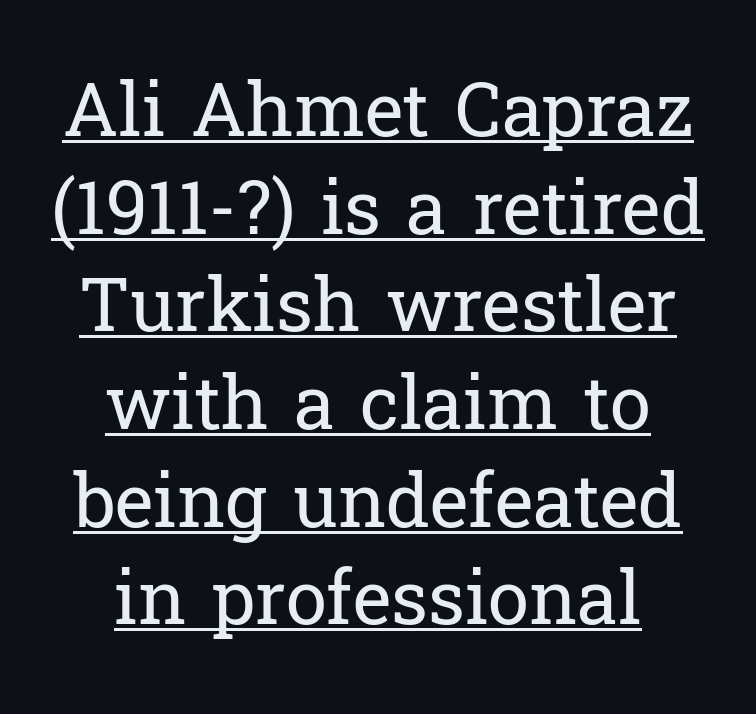
Q: Is the text bold? A: No.
Q: Is the text italic (slanted)? A: No, it is upright.
Q: Is the typeface a serif or a sans-serif typeface? A: Serif.
Q: Is the text underlined? A: Yes.
Q: How is the paragraph aligned? A: Centered.
Q: Is the spacing between letters normal or unusually wide? A: Normal.
Q: Is the spacing between lines tight, normal or loose? A: Normal.
Q: Width (condensed, normal, or wide)? A: Normal.
Q: Stroke contrast? A: Low.
Q: x-height? A: Medium.
Q: Monospaced? A: No.
